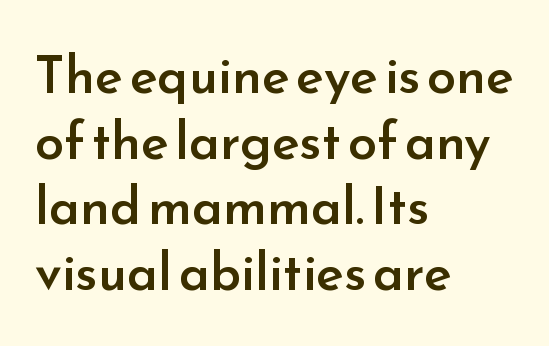
Q: Is the text bold? A: Semi-bold.
Q: Is the text italic (slanted)? A: No, it is upright.
Q: Is the typeface a serif or a sans-serif typeface? A: Sans-serif.
Q: Is the text underlined? A: No.
Q: How is the paragraph aligned? A: Left-aligned.
Q: Is the spacing between letters normal or unusually wide? A: Normal.
Q: Is the spacing between lines tight, normal or loose? A: Normal.
Q: Width (condensed, normal, or wide)? A: Normal.
Q: Stroke contrast? A: Low.
Q: x-height? A: Small.
Q: Monospaced? A: No.
